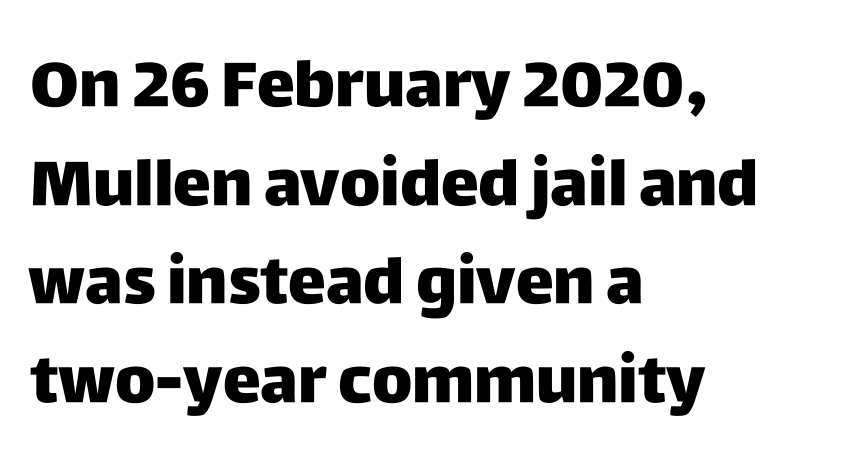
A normal amount of white space separates one row of letters from the next. Check under the words: just untouched page. Looks like regular typesetting: each glyph gets only the width it needs. Examine the stroke ends and you'll find no serifs. As a designer I'd log this as weight 700, bold. In terms of letterspacing, this is plain default setting.
